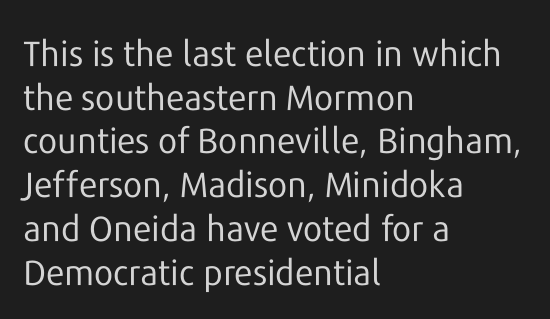
The image shows 35 px regular-weight sans-serif type, upright; set left-aligned, normal line spacing (1.25x), normal letter spacing, not underlined; low stroke contrast and a medium x-height.
